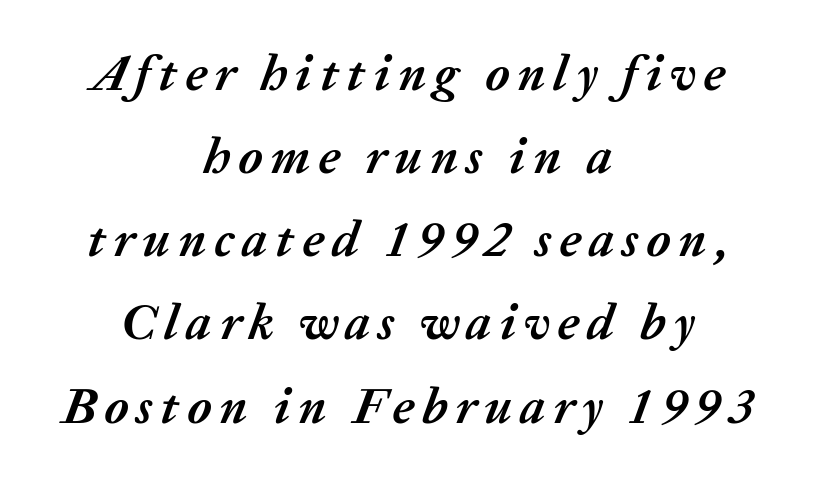
{"italic": "yes", "lean": "right", "slant_degrees": 20, "bold": "yes", "weight": "semibold", "width": "normal", "stroke_contrast": "medium", "x_height": "medium", "monospaced": "no", "underline": "no", "align": "center", "line_spacing": "normal", "line_spacing_ratio": 1.63, "glyph_px": 51}
